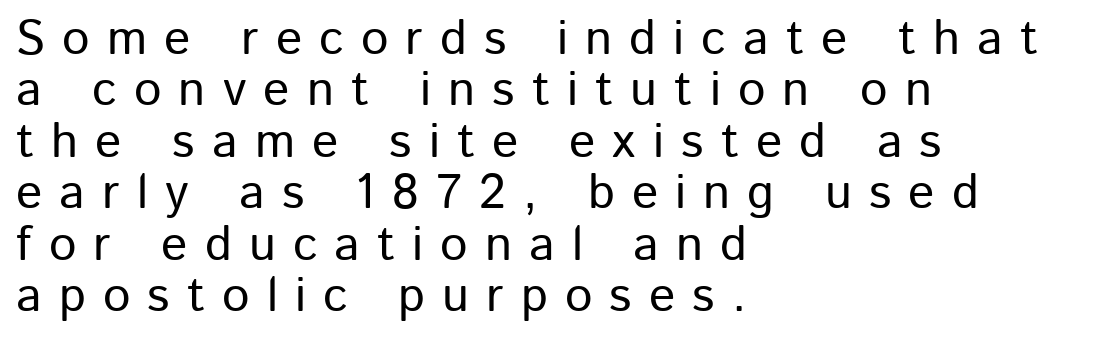
The image shows 49 px sans-serif type, upright; set left-aligned, tight line spacing (1.05x), unusually wide letter spacing (+0.35 em), not underlined; low stroke contrast and a medium x-height.
